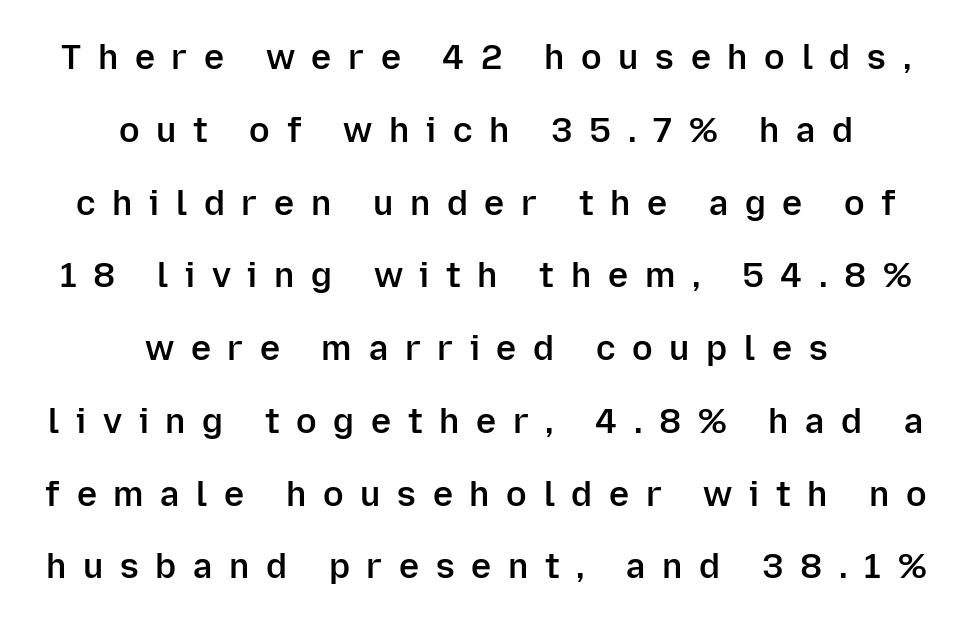
Between one letter and the next there's a generous, obvious gap. The strip under each line holds only bare page. Moderately thickened strokes mark this as semibold type. You could not count columns in this text — the font is proportionally spaced. These lines stack symmetrically, like a column narrowing and widening about its center.
